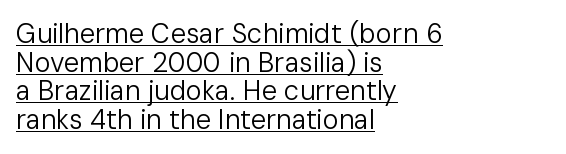
What's the leading like? Squeezed, with rows nearly overlapping. The cut favours lightness, reaching ordinary text weight at its darkest. The axis of the letterforms is exactly vertical. Each line starts at the same left margin while the right side varies. Descenders here cross a horizontal rule under the line.
